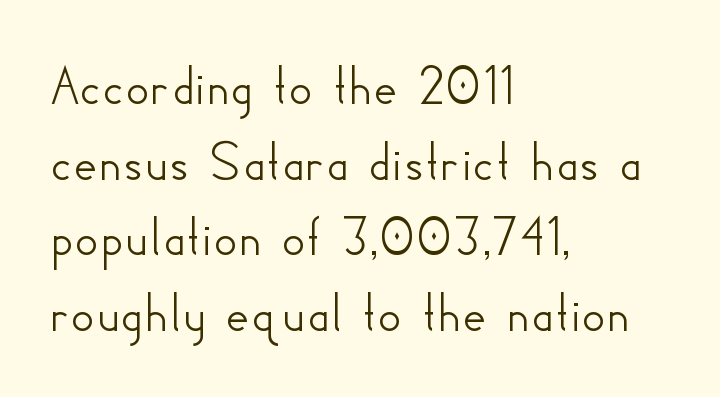
{"serif": "no", "italic": "no", "width": "normal", "stroke_contrast": "low", "x_height": "small", "monospaced": "no", "underline": "no", "align": "left", "line_spacing": "normal", "line_spacing_ratio": 1.28, "letter_spacing": "normal", "letter_spacing_em": 0.0, "glyph_px": 59}
